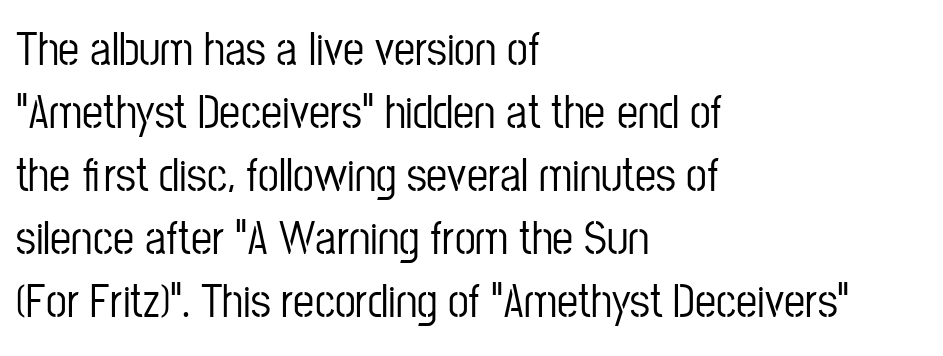
{"serif": "no", "italic": "no", "width": "condensed", "stroke_contrast": "low", "x_height": "medium", "monospaced": "no", "underline": "no", "align": "left", "line_spacing": "normal", "line_spacing_ratio": 1.34, "letter_spacing": "normal", "letter_spacing_em": 0.0, "glyph_px": 47}
